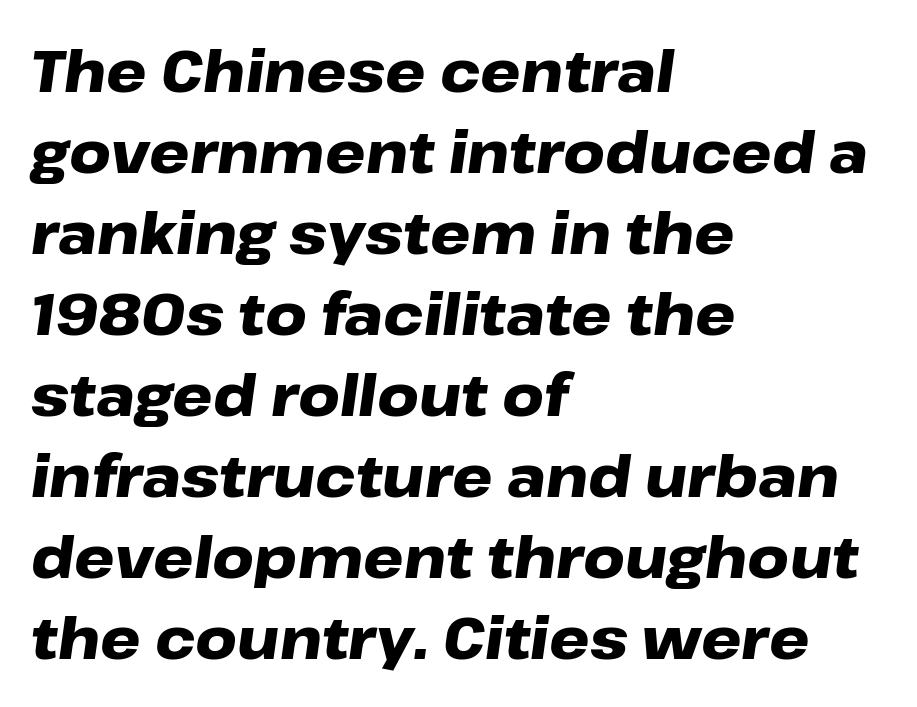
The image shows 57 px heavy, wide type, italic (leaning right); set left-aligned, normal line spacing (1.42x), normal letter spacing, not underlined; low stroke contrast and a medium x-height.
